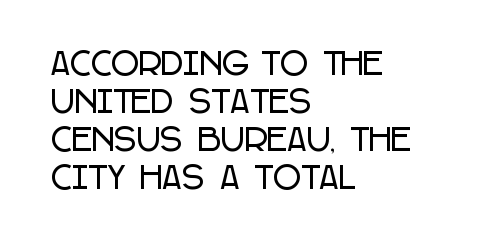
Visually the block forms a straight wall on the left and a jagged coastline on the right. Serif or sans? Sans — the stroke terminals are bare. Clear beneath every line of the passage. A roman cut, with each character standing at attention.
